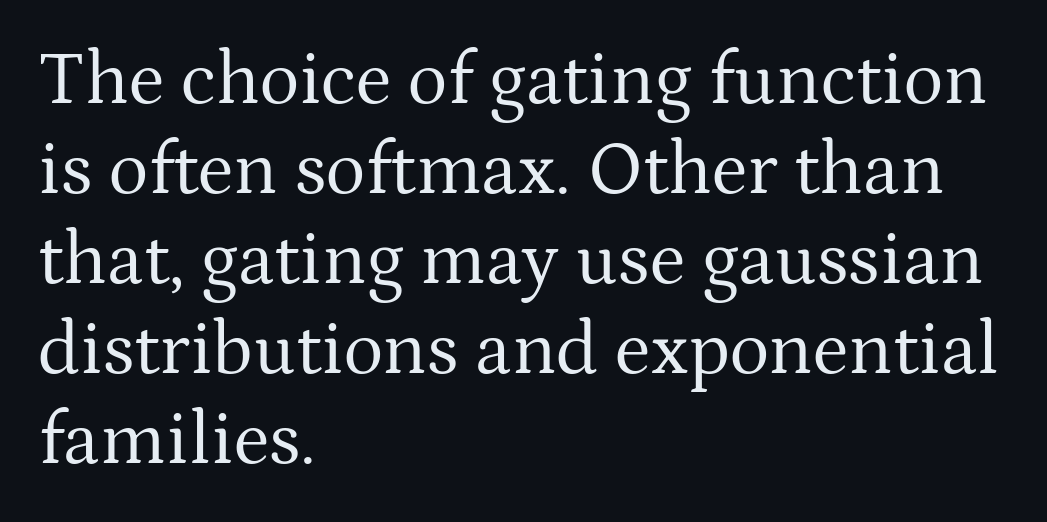
Letters have the restrained weight of plain body copy at most. What kind of face is this? One with serifs. Unlike italic type, these characters show no tilt at all. The face used here is proportionally spaced, like ordinary book or web type. The gap between lines stays unmarked. What stands out about the letter spacing? Nothing — it is the standard amount.
